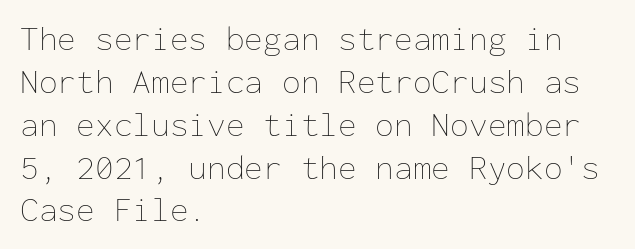
{"italic": "no", "bold": "no", "weight": "thin", "width": "normal", "stroke_contrast": "low", "x_height": "medium", "monospaced": "yes", "underline": "no", "align": "left", "line_spacing": "normal", "line_spacing_ratio": 1.26, "letter_spacing": "normal", "letter_spacing_em": 0.0, "glyph_px": 34}
